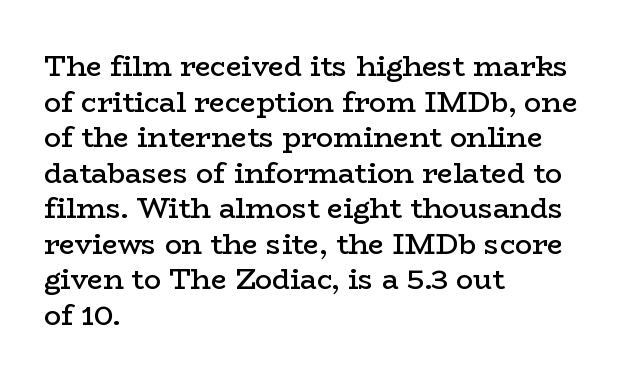
{"serif": "yes", "italic": "no", "bold": "semi", "weight": "semibold", "width": "wide", "stroke_contrast": "low", "x_height": "medium", "monospaced": "no", "underline": "no", "align": "left", "line_spacing": "normal", "line_spacing_ratio": 1.27, "letter_spacing": "normal", "letter_spacing_em": 0.0, "glyph_px": 28}
